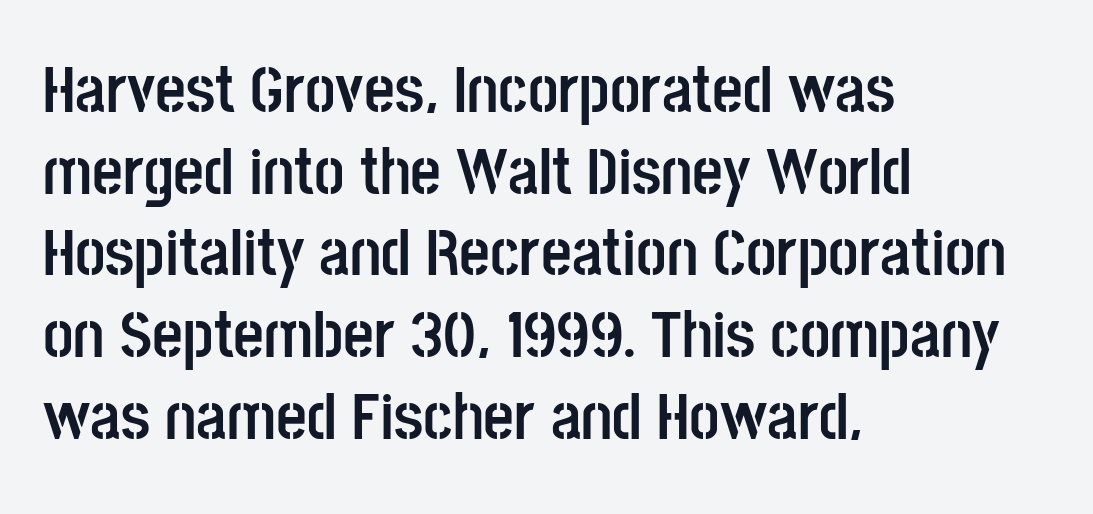
The image shows 67 px semibold, condensed sans-serif type, upright; set left-aligned, line spacing 1.22x, normal letter spacing, not underlined; low stroke contrast and a large x-height.
